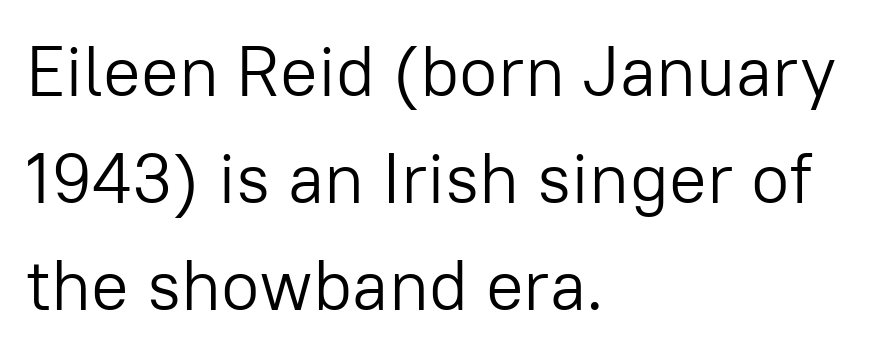
The image shows 70 px light sans-serif type, upright; set left-aligned, normal line spacing (1.53x), normal letter spacing, not underlined; low stroke contrast and a medium x-height.
